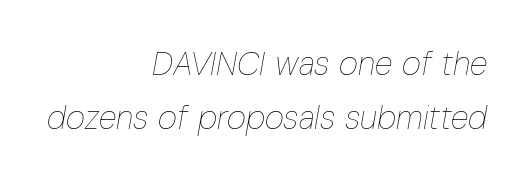
Right-aligned paragraph, ragged on the left. Proportional: the letters do not fall into vertical columns. The font is comparable to plain body text, perhaps lighter. In terms of letterspacing, this is plain default setting.
